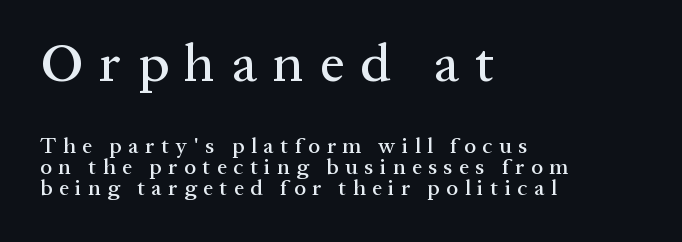
The image shows 54 px serif type, upright; set left-aligned, tight line spacing (0.97x), unusually wide letter spacing (+0.3 em), not underlined; the first (top) block is 2.45x larger; medium stroke contrast and a medium x-height.
